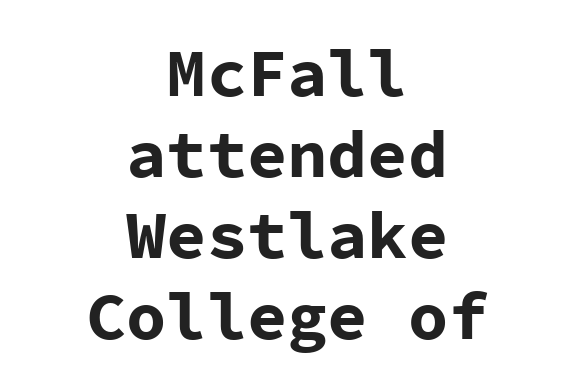
Q: Is the text bold? A: Yes.
Q: Is the text italic (slanted)? A: No, it is upright.
Q: Is the typeface a serif or a sans-serif typeface? A: Sans-serif.
Q: Is the text underlined? A: No.
Q: How is the paragraph aligned? A: Centered.
Q: Is the spacing between letters normal or unusually wide? A: Normal.
Q: Width (condensed, normal, or wide)? A: Normal.
Q: Stroke contrast? A: Low.
Q: x-height? A: Medium.
Q: Monospaced? A: Yes.
